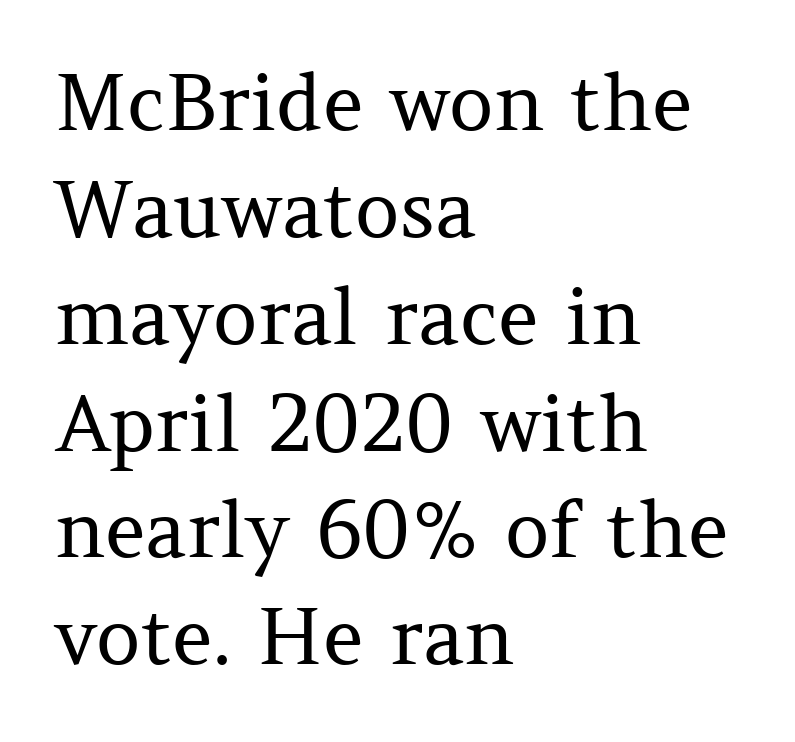
{"serif": "yes", "italic": "no", "bold": "no", "weight": "regular", "width": "normal", "stroke_contrast": "medium", "x_height": "medium", "monospaced": "no", "underline": "no", "align": "left", "line_spacing": "normal", "line_spacing_ratio": 1.37, "letter_spacing": "normal", "letter_spacing_em": 0.0, "glyph_px": 78}
